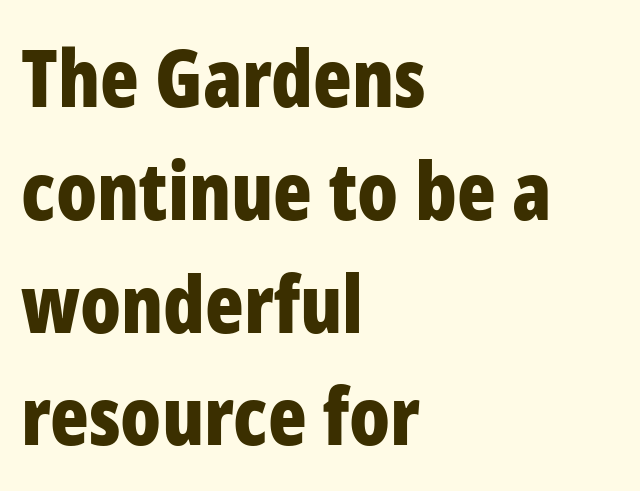
Q: Is the text bold? A: Yes.
Q: Is the text italic (slanted)? A: No, it is upright.
Q: Is the typeface a serif or a sans-serif typeface? A: Sans-serif.
Q: Is the text underlined? A: No.
Q: How is the paragraph aligned? A: Left-aligned.
Q: Is the spacing between letters normal or unusually wide? A: Normal.
Q: Is the spacing between lines tight, normal or loose? A: Normal.
Q: Width (condensed, normal, or wide)? A: Condensed.
Q: Stroke contrast? A: Low.
Q: x-height? A: Medium.
Q: Monospaced? A: No.
